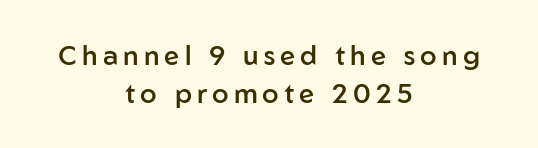
{"italic": "no", "bold": "semi", "underline": "no", "align": "center", "line_spacing": "normal", "line_spacing_ratio": 1.41, "glyph_px": 27}
